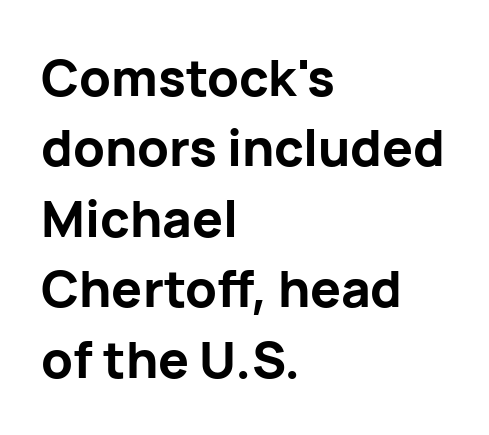
Chunky letters — that's bold for sure. You can tell from the bare stems that sans-serif type was used. Normally led — the rows are evenly, conventionally spaced. Does the lettering tilt? It doesn't — this is upright.
